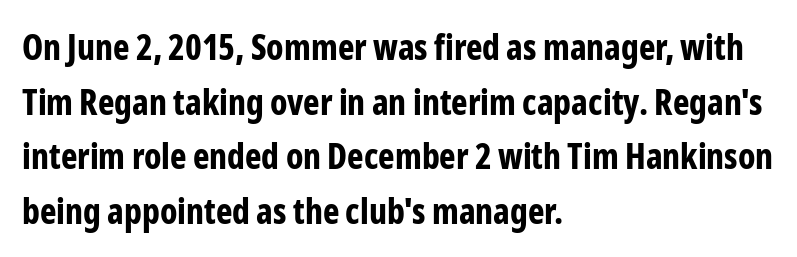
Q: Is the text bold? A: Yes.
Q: Is the text italic (slanted)? A: No, it is upright.
Q: Is the typeface a serif or a sans-serif typeface? A: Sans-serif.
Q: Is the text underlined? A: No.
Q: How is the paragraph aligned? A: Left-aligned.
Q: Is the spacing between letters normal or unusually wide? A: Normal.
Q: Is the spacing between lines tight, normal or loose? A: Normal.
Q: Width (condensed, normal, or wide)? A: Condensed.
Q: Stroke contrast? A: Low.
Q: x-height? A: Medium.
Q: Monospaced? A: No.
